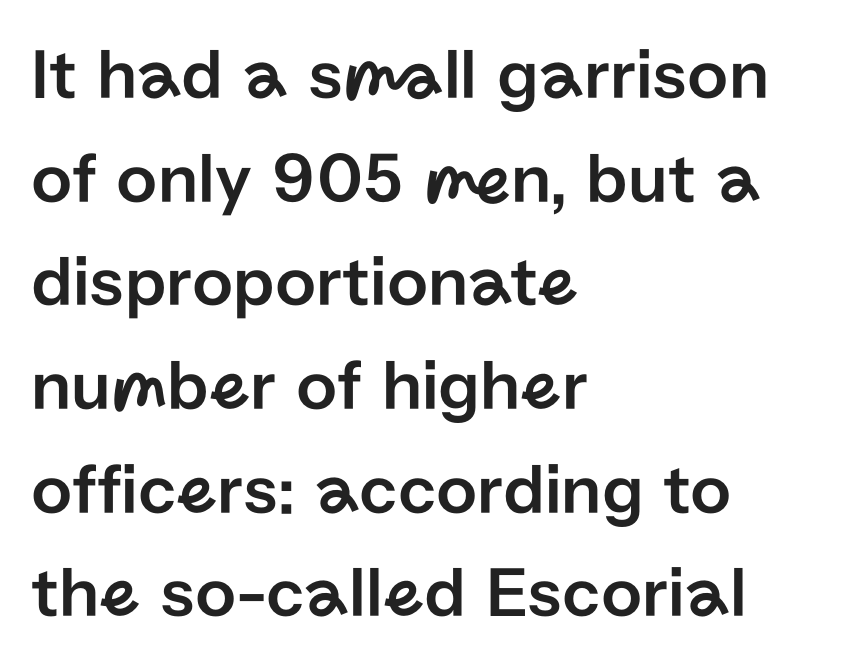
The image shows 72 px sans-serif type, upright; set left-aligned, normal line spacing (1.44x), normal letter spacing, not underlined; low stroke contrast and a medium x-height.
